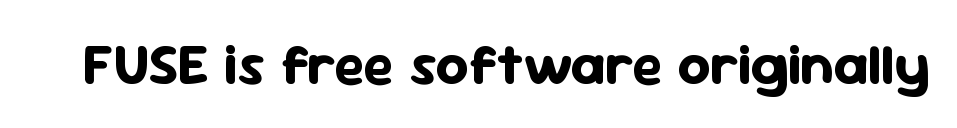
{"serif": "no", "italic": "no", "bold": "yes", "weight": "bold", "width": "normal", "stroke_contrast": "low", "x_height": "medium", "monospaced": "no", "underline": "no", "letter_spacing": "normal", "letter_spacing_em": 0.0, "glyph_px": 57}
